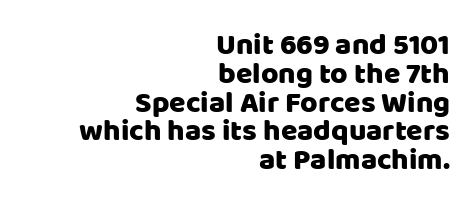
Q: Is the text italic (slanted)? A: No, it is upright.
Q: Is the typeface a serif or a sans-serif typeface? A: Sans-serif.
Q: Is the text underlined? A: No.
Q: How is the paragraph aligned? A: Right-aligned.
Q: Is the spacing between letters normal or unusually wide? A: Normal.
Q: Is the spacing between lines tight, normal or loose? A: Tight.
Q: Width (condensed, normal, or wide)? A: Normal.
Q: Stroke contrast? A: Low.
Q: x-height? A: Large.
Q: Monospaced? A: No.
